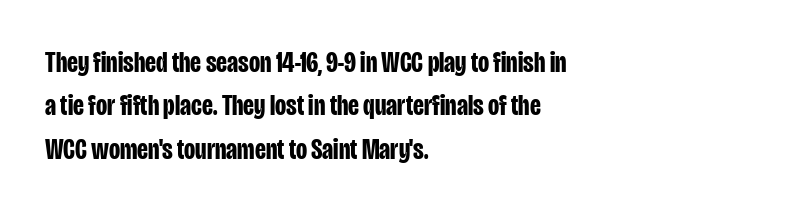
If you drew a ruler down the left edge, every line would touch it. What's the leading like? Ordinary, nothing unusual. The passage shown has conventional tracking throughout. Style check: upright. These lines carry a lot of weight — the face is fully bold. The face used here is proportionally spaced, like ordinary book or web type.
